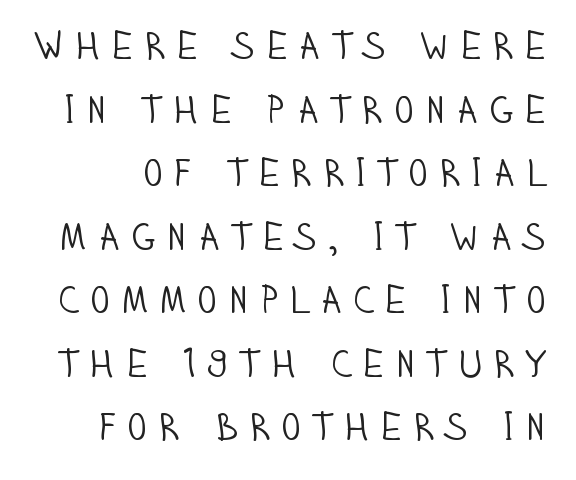
Q: Is the text bold? A: No.
Q: Is the text italic (slanted)? A: No, it is upright.
Q: Is the typeface a serif or a sans-serif typeface? A: Sans-serif.
Q: Is the text underlined? A: No.
Q: Is the spacing between letters normal or unusually wide? A: Unusually wide.
Q: Is the spacing between lines tight, normal or loose? A: Normal.
Q: Width (condensed, normal, or wide)? A: Condensed.
Q: Stroke contrast? A: Low.
Q: x-height? A: Large.
Q: Monospaced? A: No.
